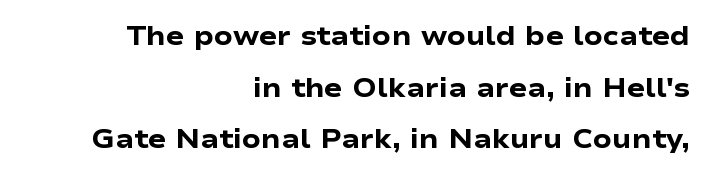
The image shows 27 px bold type, upright; set right-aligned, loose line spacing (1.91x), normal letter spacing, not underlined.
